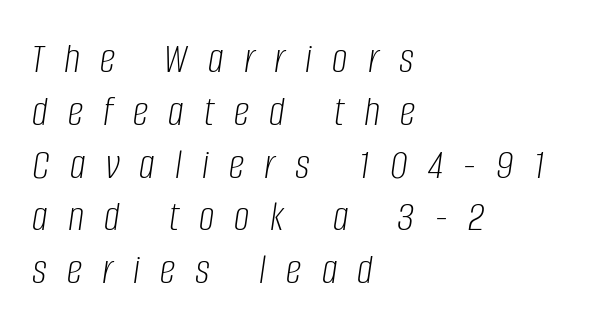
Q: Is the text bold? A: No.
Q: Is the text italic (slanted)? A: Yes, it leans right by about 8 degrees.
Q: Is the text underlined? A: No.
Q: How is the paragraph aligned? A: Left-aligned.
Q: Is the spacing between letters normal or unusually wide? A: Unusually wide.
Q: Width (condensed, normal, or wide)? A: Condensed.
Q: Stroke contrast? A: Low.
Q: x-height? A: Large.
Q: Monospaced? A: No.
